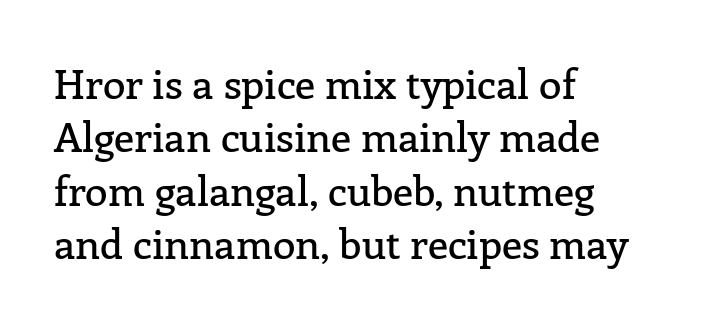
{"serif": "yes", "italic": "no", "width": "normal", "stroke_contrast": "low", "x_height": "medium", "monospaced": "no", "underline": "no", "align": "left", "line_spacing": "normal", "line_spacing_ratio": 1.3, "letter_spacing": "normal", "letter_spacing_em": 0.0, "glyph_px": 41}
